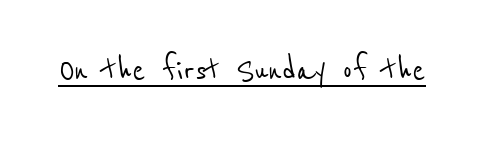
{"serif": "no", "width": "condensed", "stroke_contrast": "low", "x_height": "medium", "monospaced": "no", "underline": "yes", "letter_spacing": "normal", "letter_spacing_em": 0.0, "glyph_px": 39}
